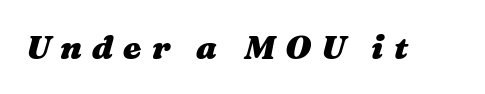
You could not count columns in this text — the font is proportionally spaced. The string is rendered with underlining switched off. Every letter is thick-stroked: bold, no question. Does extra space separate the letters? Yes, quite a lot of it. Slant detected: the letters are inclined.
